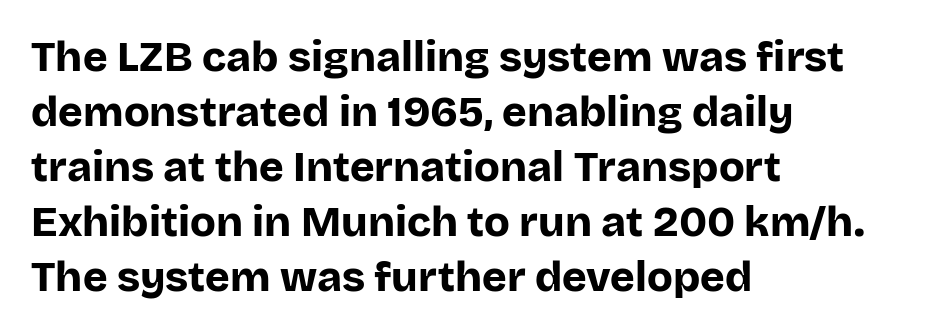
Type style note: lacks serifs. The face used here has the dense, thick strokes of a bold. Rendered with straight, roman letterforms. The line texture is even and compact thanks to regular tracking. The letters advance in unequal steps, a hallmark of proportional type.
